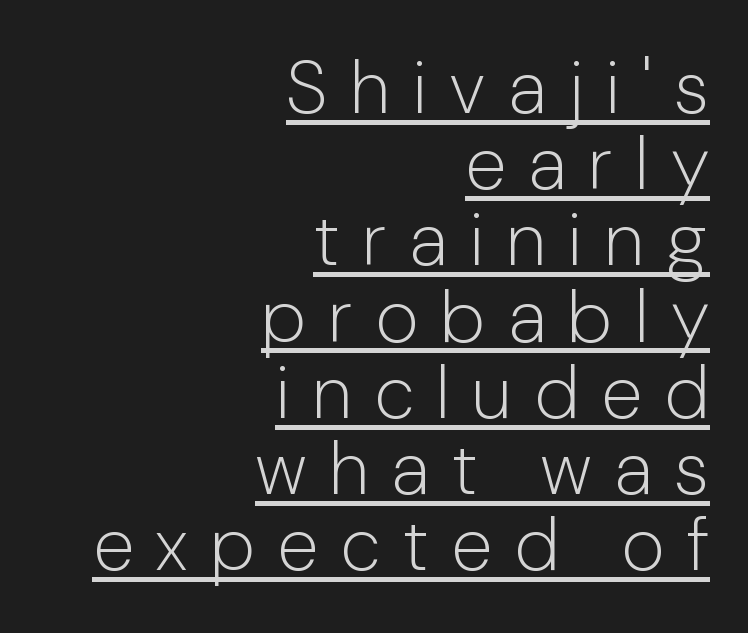
{"serif": "no", "italic": "no", "bold": "no", "weight": "light", "width": "normal", "stroke_contrast": "low", "x_height": "medium", "monospaced": "no", "underline": "yes", "align": "right", "line_spacing": "tight", "line_spacing_ratio": 1.03, "letter_spacing": "wide", "letter_spacing_em": 0.3, "glyph_px": 74}
